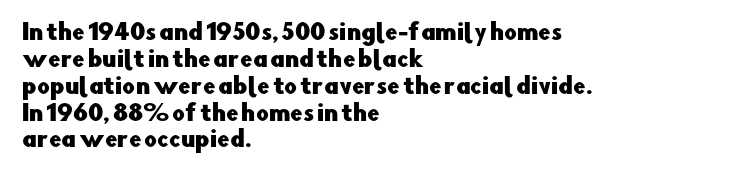
Q: Is the text italic (slanted)? A: No, it is upright.
Q: Is the text underlined? A: No.
Q: How is the paragraph aligned? A: Left-aligned.
Q: Is the spacing between letters normal or unusually wide? A: Normal.
